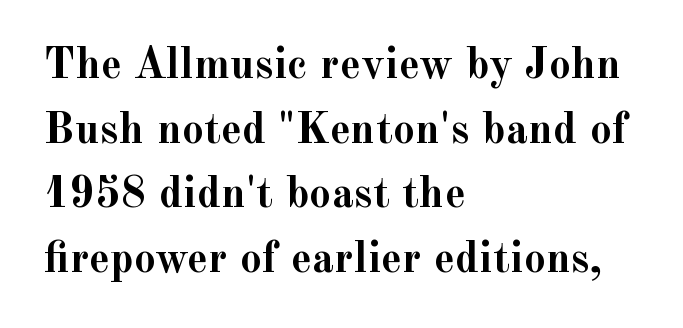
{"serif": "yes", "italic": "no", "bold": "yes", "weight": "semibold", "width": "normal", "x_height": "small", "monospaced": "no", "underline": "no", "align": "left", "line_spacing": "normal", "line_spacing_ratio": 1.47, "letter_spacing": "normal", "letter_spacing_em": 0.0, "glyph_px": 44}
